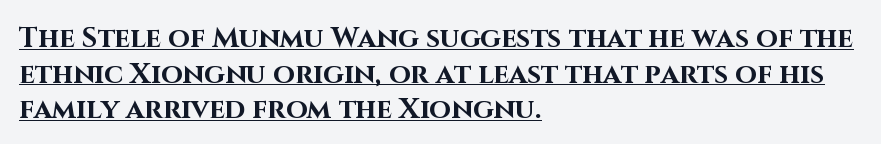
{"serif": "no", "italic": "no", "bold": "yes", "weight": "bold", "width": "normal", "stroke_contrast": "high", "x_height": "large", "monospaced": "no", "underline": "yes", "align": "left", "line_spacing": "normal", "line_spacing_ratio": 1.27, "letter_spacing": "normal", "letter_spacing_em": 0.0, "glyph_px": 28}
